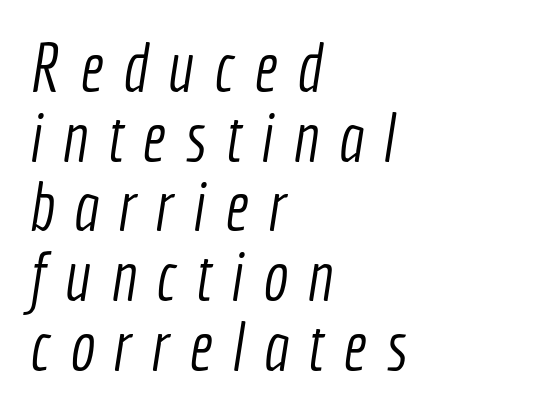
Q: Is the text bold? A: No.
Q: Is the typeface a serif or a sans-serif typeface? A: Sans-serif.
Q: Is the text underlined? A: No.
Q: How is the paragraph aligned? A: Left-aligned.
Q: Is the spacing between letters normal or unusually wide? A: Unusually wide.
Q: Is the spacing between lines tight, normal or loose? A: Tight.
Q: Width (condensed, normal, or wide)? A: Condensed.
Q: x-height? A: Medium.
Q: Monospaced? A: No.
